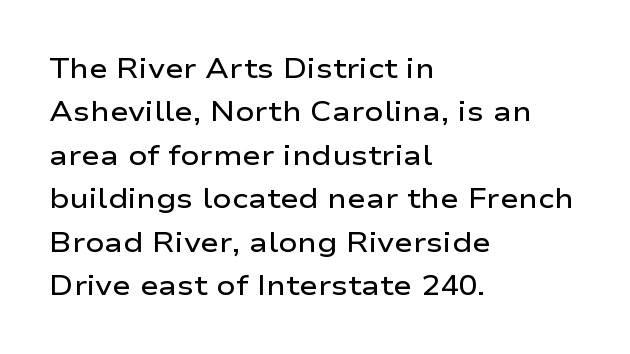
Honestly, there is no underline to notice here at all. Nobody touched the tracking dial on this one. It's the straight-up-and-down kind of type. Varying glyph widths throughout — classic text-font behaviour.
